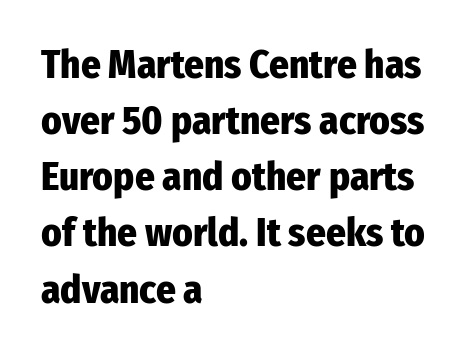
The image shows 39 px heavy, condensed sans-serif type, upright; set left-aligned, normal line spacing (1.44x), normal letter spacing, not underlined; low stroke contrast and a medium x-height.
